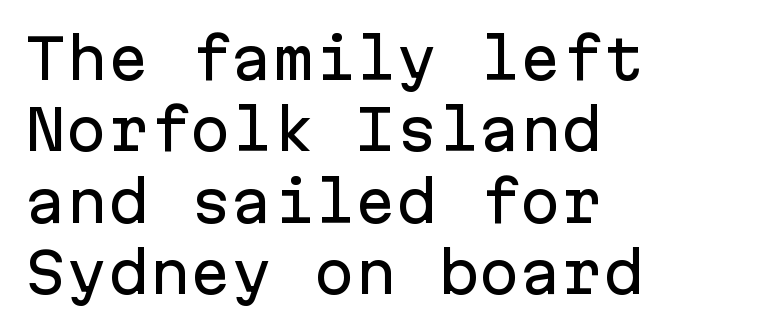
The image shows 55 px sans-serif type, upright, monospaced; set left-aligned, normal line spacing (1.3x), normal letter spacing, not underlined; low stroke contrast and a medium x-height.
